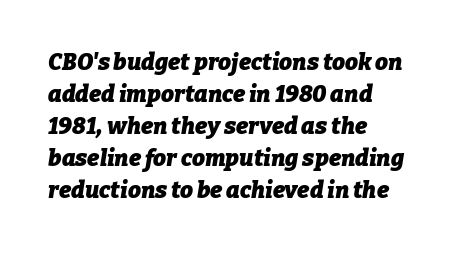
The image shows 23 px bold type, italic (leaning right); set left-aligned, normal line spacing (1.39x), normal letter spacing, not underlined.
